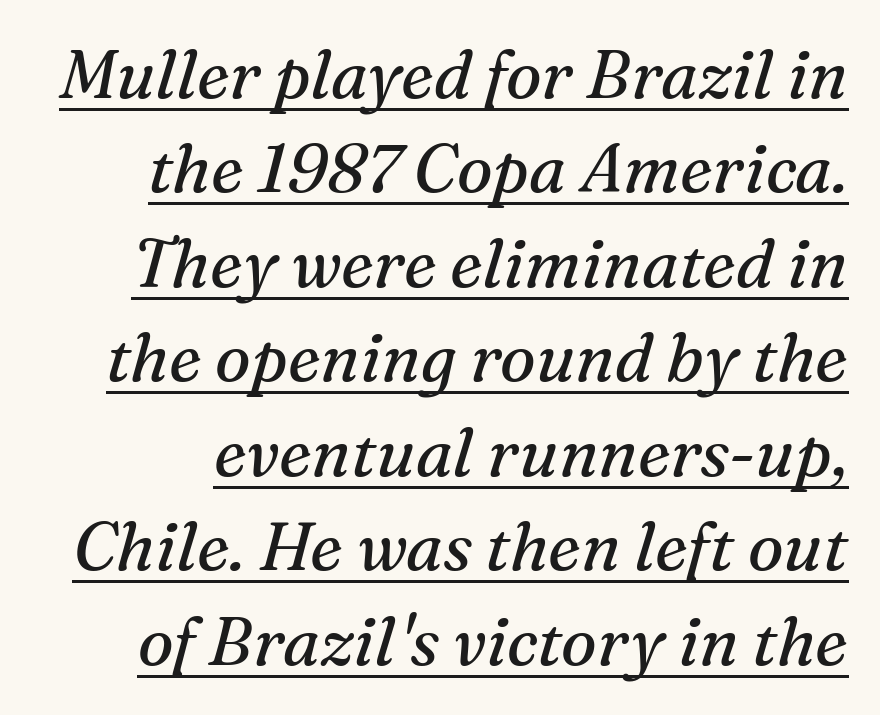
The image shows 67 px regular-weight serif type, italic (leaning right); set normal line spacing (1.41x), normal letter spacing, underlined; medium stroke contrast and a medium x-height.
